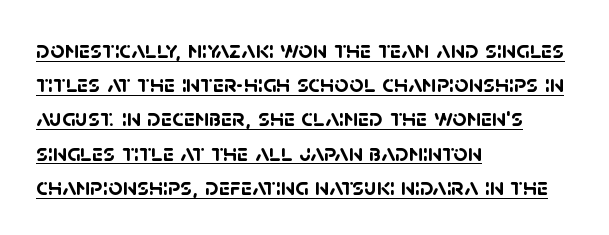
The image shows 25 px bold type; set left-aligned, normal line spacing (1.37x), normal letter spacing, underlined.
